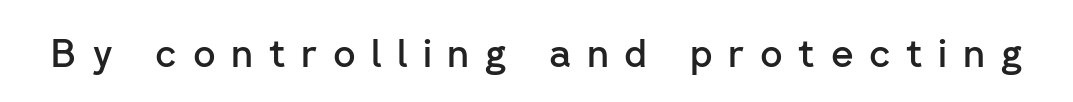
{"serif": "no", "italic": "no", "bold": "semi", "weight": "semibold", "width": "normal", "stroke_contrast": "low", "x_height": "medium", "monospaced": "no", "underline": "no", "letter_spacing": "wide", "letter_spacing_em": 0.4, "glyph_px": 39}
